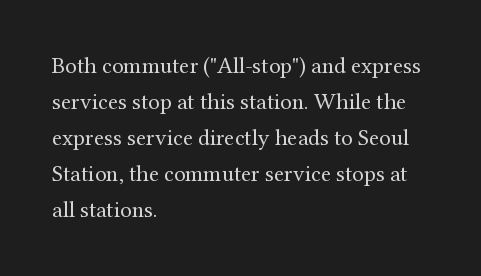
Q: Is the text bold? A: No.
Q: Is the text italic (slanted)? A: No, it is upright.
Q: Is the text underlined? A: No.
Q: How is the paragraph aligned? A: Left-aligned.
Q: Is the spacing between letters normal or unusually wide? A: Normal.
Q: Is the spacing between lines tight, normal or loose? A: Normal.
